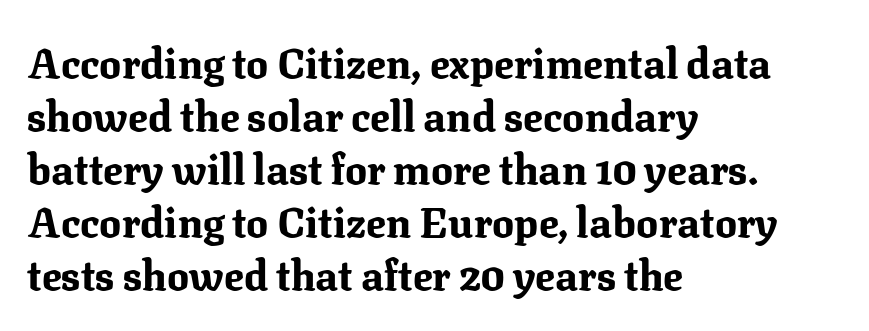
Q: Is the text bold? A: Yes.
Q: Is the text italic (slanted)? A: No, it is upright.
Q: Is the typeface a serif or a sans-serif typeface? A: Serif.
Q: Is the text underlined? A: No.
Q: How is the paragraph aligned? A: Left-aligned.
Q: Is the spacing between letters normal or unusually wide? A: Normal.
Q: Is the spacing between lines tight, normal or loose? A: Normal.
Q: Width (condensed, normal, or wide)? A: Normal.
Q: Stroke contrast? A: Medium.
Q: x-height? A: Medium.
Q: Monospaced? A: No.
